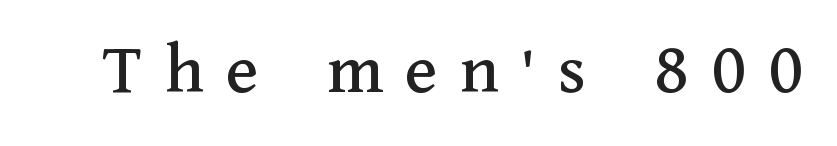
Q: Is the text italic (slanted)? A: No, it is upright.
Q: Is the typeface a serif or a sans-serif typeface? A: Serif.
Q: Is the text underlined? A: No.
Q: Is the spacing between letters normal or unusually wide? A: Unusually wide.
Q: Width (condensed, normal, or wide)? A: Normal.
Q: Stroke contrast? A: Medium.
Q: x-height? A: Medium.
Q: Monospaced? A: No.
